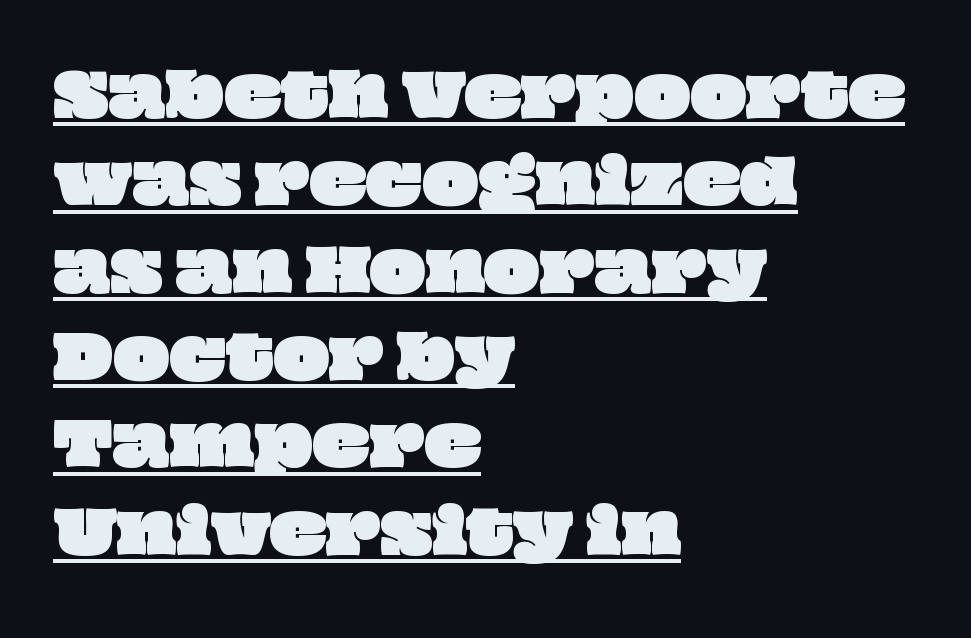
Q: Is the text underlined? A: Yes.
Q: How is the paragraph aligned? A: Left-aligned.
Q: Is the spacing between letters normal or unusually wide? A: Normal.
Q: Is the spacing between lines tight, normal or loose? A: Normal.
Q: Width (condensed, normal, or wide)? A: Wide.
Q: Stroke contrast? A: Low.
Q: x-height? A: Large.
Q: Monospaced? A: No.
